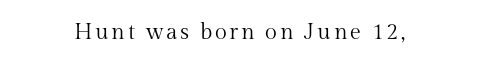
The specimen reads as upright at a glance. The face looks like a standard text weight, possibly lighter. Nobody drew a line under any word here.
